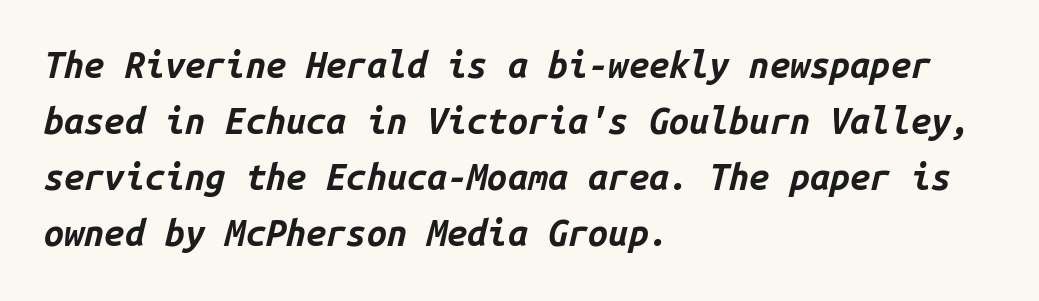
The image shows 36 px bold type, italic (leaning right), monospaced; set left-aligned, normal line spacing (1.56x), normal letter spacing, not underlined; low stroke contrast and a medium x-height.
